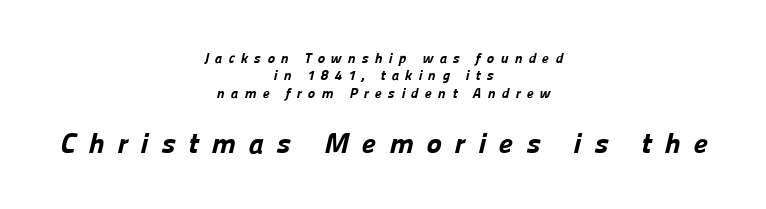
The image shows 29 px bold sans-serif type; set centered, normal line spacing (1.25x), unusually wide letter spacing (+0.44 em), not underlined; the second (bottom) block is 2.07x larger; low stroke contrast and a medium x-height.
